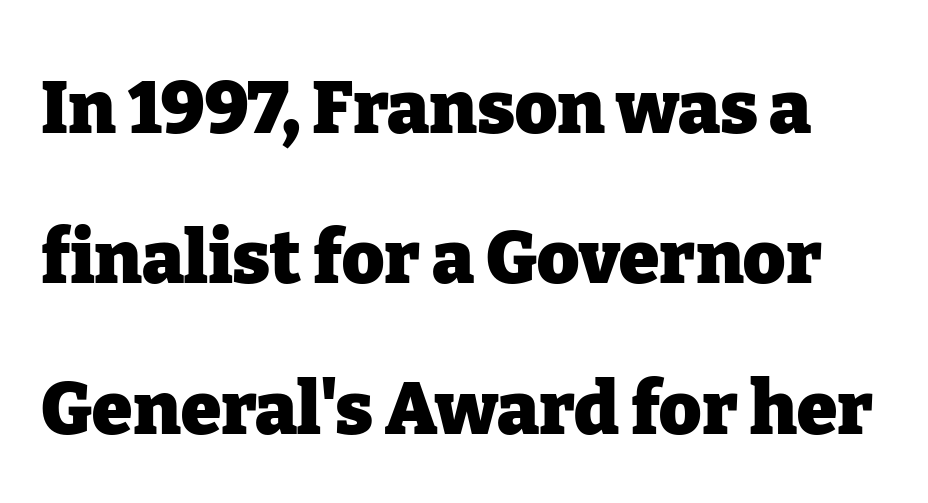
The image shows 73 px heavy serif type, upright; set loose line spacing (2.06x), normal letter spacing, not underlined; low stroke contrast and a medium x-height.
